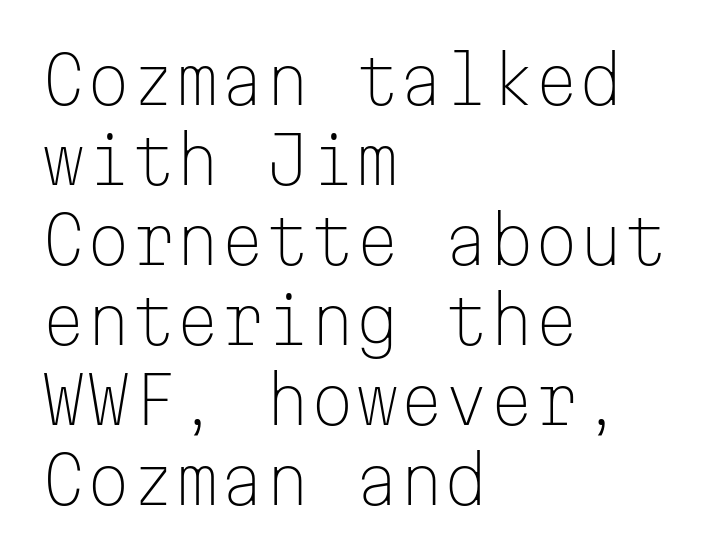
The typography opts for an upright posture over an oblique one. Each row of text sits above clean, open space. The passage shown is typed in a monospace face where columns stay perfectly aligned. The characters display no serif detailing; their extremities are plain. Stroke mass is kept to a normal reading level or below.
